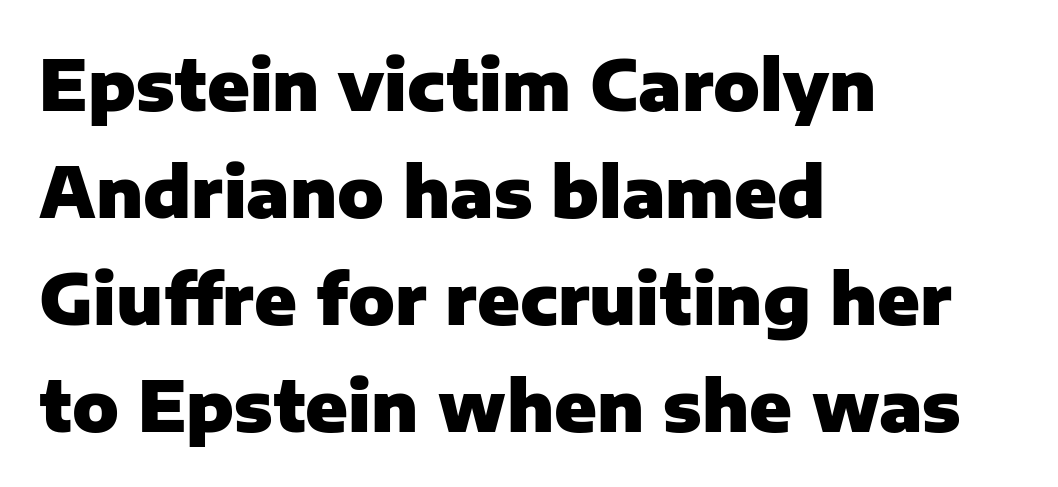
Vertically, the passage feels balanced, rows spaced as you'd expect. Just letters on the line, the space beneath them empty. Short note: letters normally spaced. These lines are rendered in a variable-pitch font. In terms of letterform style, serifs are entirely absent. Notice how the passage keeps a crisp vertical edge on the left only.
